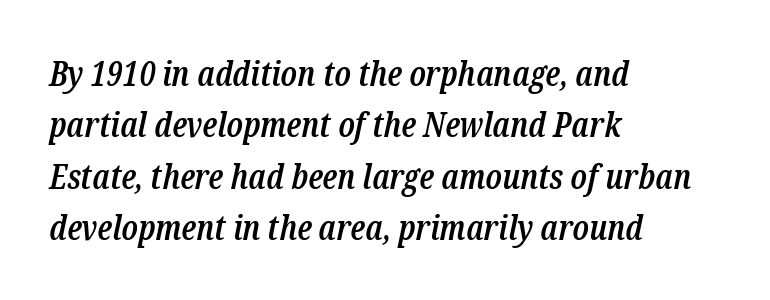
Style check: oblique. These lines keep a tight, regular rhythm from letter to letter. This block has exactly the height ordinary leading produces. Each glyph is drawn with semibold strokes, heavier than normal yet not fully bold. Is this a fixed-width face? No — the glyphs have proportional, varying widths.
